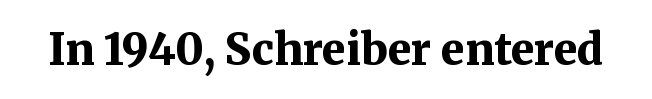
Q: Is the text bold? A: Yes.
Q: Is the text italic (slanted)? A: No, it is upright.
Q: Is the typeface a serif or a sans-serif typeface? A: Serif.
Q: Is the text underlined? A: No.
Q: Is the spacing between letters normal or unusually wide? A: Normal.
Q: Width (condensed, normal, or wide)? A: Normal.
Q: Stroke contrast? A: Medium.
Q: x-height? A: Medium.
Q: Monospaced? A: No.
